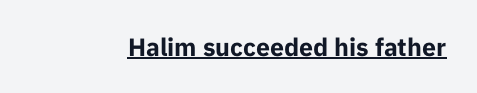
Q: Is the text bold? A: Yes.
Q: Is the text italic (slanted)? A: No, it is upright.
Q: Is the text underlined? A: Yes.
Q: Is the spacing between letters normal or unusually wide? A: Normal.
